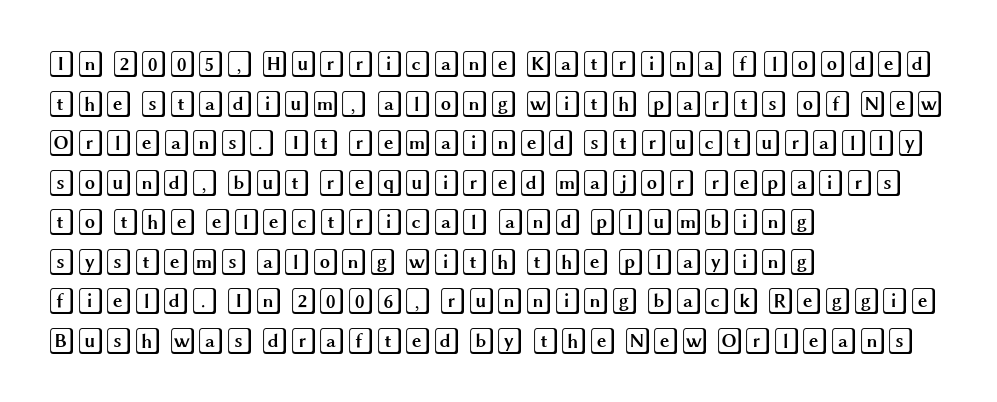
Interline gaps are of average width in this sample. The type sits square on the baseline with zero lean. Just letters on the line, the space beneath them empty. Students, note that the glyphs here touch the page at normal intervals. The rendering anchors every line to the left-hand side.
